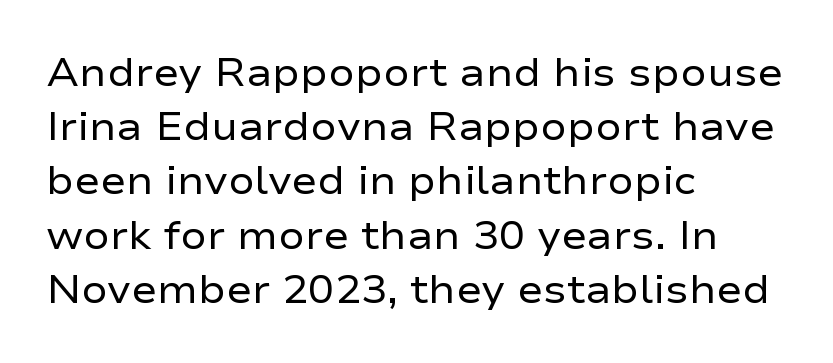
{"serif": "no", "italic": "no", "bold": "no", "weight": "regular", "width": "wide", "stroke_contrast": "low", "x_height": "medium", "monospaced": "no", "underline": "no", "align": "left", "line_spacing": "normal", "line_spacing_ratio": 1.39, "letter_spacing": "normal", "letter_spacing_em": 0.0, "glyph_px": 39}
